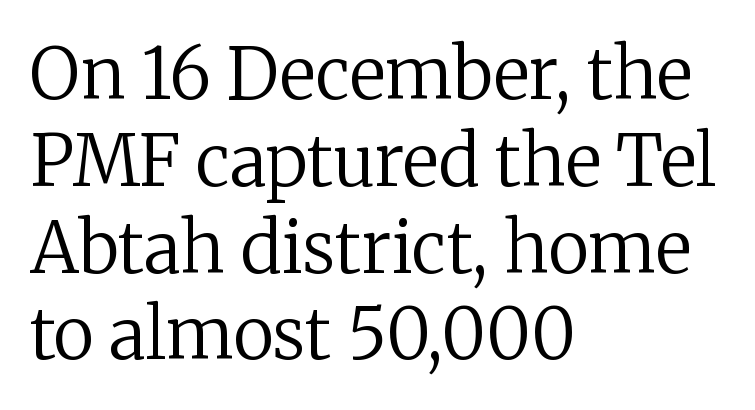
Q: Is the text bold? A: No.
Q: Is the text italic (slanted)? A: No, it is upright.
Q: Is the typeface a serif or a sans-serif typeface? A: Serif.
Q: Is the text underlined? A: No.
Q: How is the paragraph aligned? A: Left-aligned.
Q: Is the spacing between letters normal or unusually wide? A: Normal.
Q: Width (condensed, normal, or wide)? A: Normal.
Q: Stroke contrast? A: Low.
Q: x-height? A: Medium.
Q: Monospaced? A: No.
